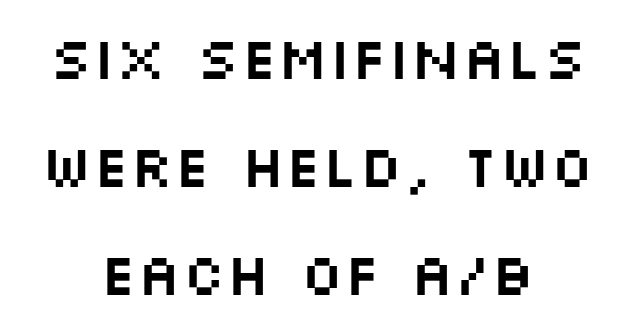
Q: Is the text italic (slanted)? A: No, it is upright.
Q: Is the typeface a serif or a sans-serif typeface? A: Sans-serif.
Q: Is the text underlined? A: No.
Q: How is the paragraph aligned? A: Centered.
Q: Is the spacing between letters normal or unusually wide? A: Normal.
Q: Width (condensed, normal, or wide)? A: Wide.
Q: Stroke contrast? A: Medium.
Q: x-height? A: Large.
Q: Monospaced? A: No.
